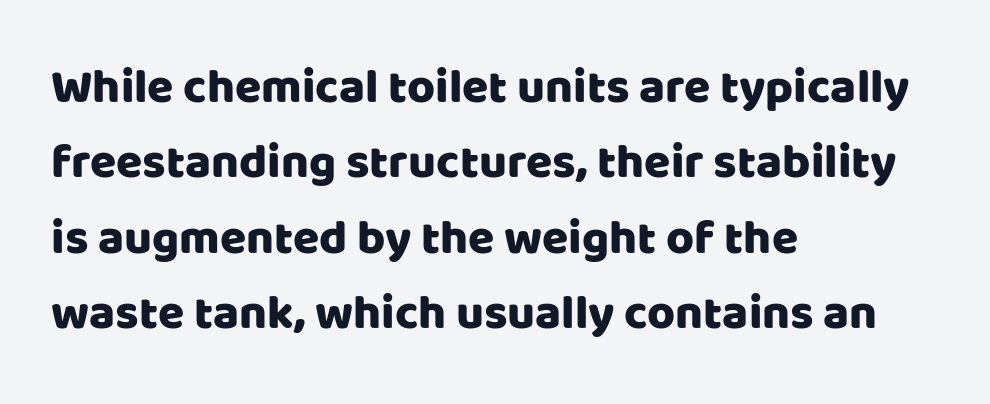
{"serif": "no", "italic": "no", "width": "normal", "stroke_contrast": "low", "x_height": "large", "monospaced": "no", "underline": "no", "align": "left", "line_spacing": "normal", "line_spacing_ratio": 1.57, "letter_spacing": "normal", "letter_spacing_em": 0.0, "glyph_px": 48}
